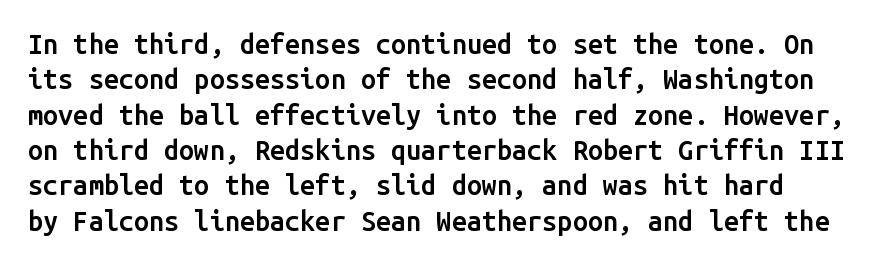
Q: Is the text bold? A: Semi-bold.
Q: Is the text italic (slanted)? A: No, it is upright.
Q: Is the text underlined? A: No.
Q: Is the spacing between letters normal or unusually wide? A: Normal.
Q: Is the spacing between lines tight, normal or loose? A: Normal.
